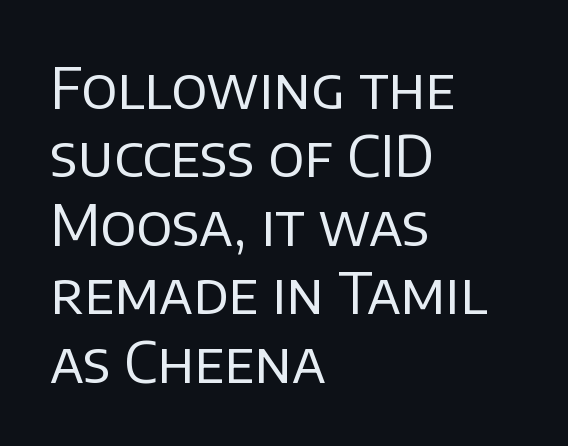
The image shows 57 px regular-weight sans-serif type, upright; set left-aligned, line spacing 1.2x, normal letter spacing, not underlined; low stroke contrast and a large x-height.
